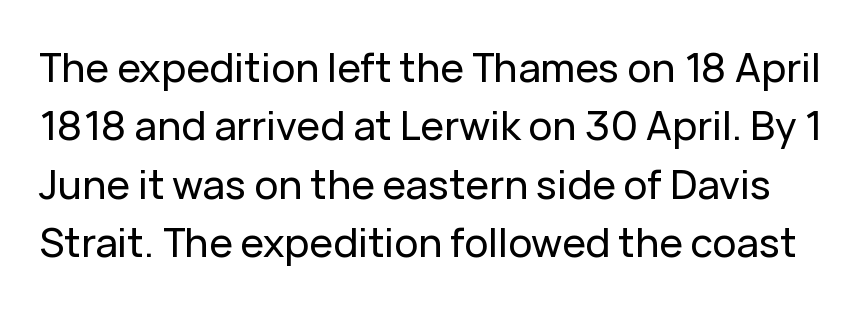
The image shows 40 px sans-serif type, upright; set normal line spacing (1.46x), normal letter spacing, not underlined; low stroke contrast and a medium x-height.
